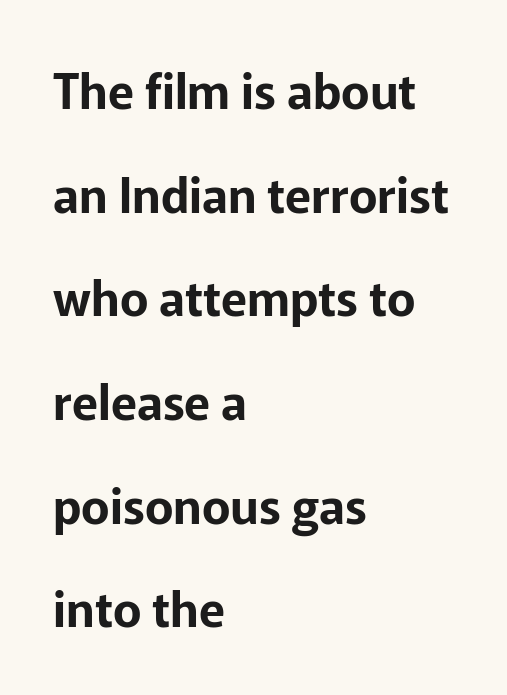
{"serif": "no", "italic": "no", "width": "normal", "stroke_contrast": "low", "x_height": "medium", "monospaced": "no", "underline": "no", "align": "left", "line_spacing": "loose", "line_spacing_ratio": 2.16, "letter_spacing": "normal", "letter_spacing_em": 0.0, "glyph_px": 48}
